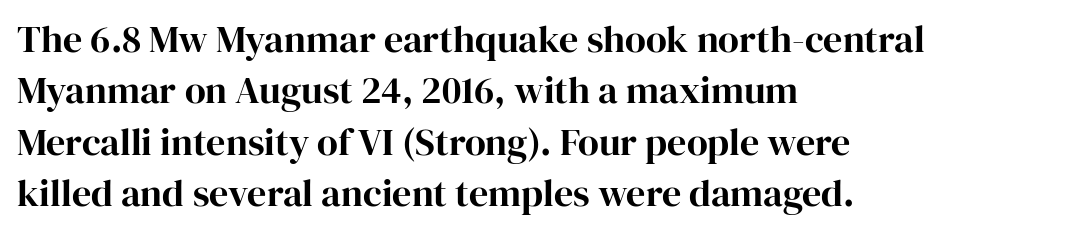
The image shows 38 px serif type, upright; set left-aligned, normal line spacing (1.35x), normal letter spacing, not underlined; high stroke contrast and a medium x-height.
